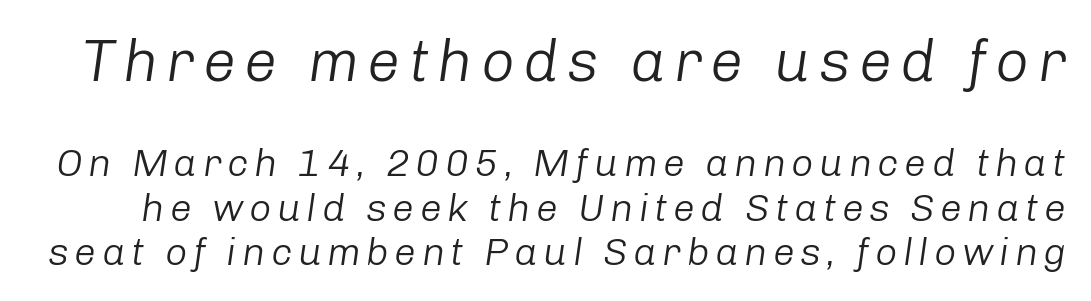
The image shows 59 px light type, italic (leaning right); set tight line spacing (1.14x), not underlined; the first (top) block is 1.51x larger; low stroke contrast and a medium x-height.
